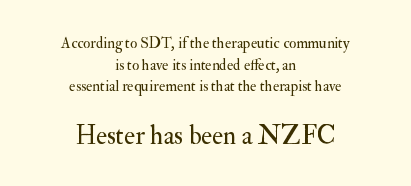
{"italic": "no", "bold": "no", "underline": "no", "align": "center", "line_spacing": "normal", "line_spacing_ratio": 1.44, "letter_spacing": "normal", "letter_spacing_em": 0.0, "larger_block": "second", "size_ratio": 1.73, "glyph_px": 26}
